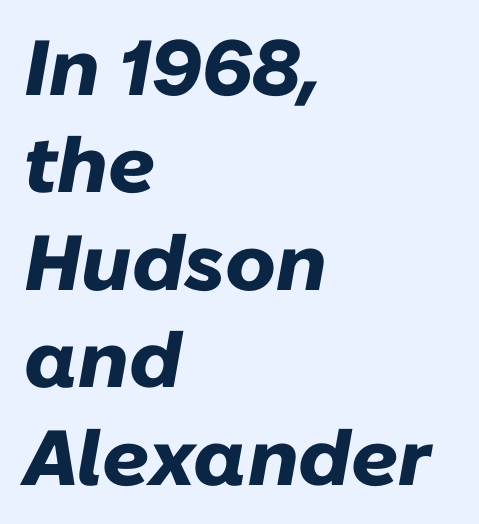
Q: Is the text bold? A: Yes.
Q: Is the text italic (slanted)? A: Yes, it leans right by about 10 degrees.
Q: Is the text underlined? A: No.
Q: How is the paragraph aligned? A: Left-aligned.
Q: Is the spacing between letters normal or unusually wide? A: Normal.
Q: Is the spacing between lines tight, normal or loose? A: Normal.
Q: Width (condensed, normal, or wide)? A: Normal.
Q: Stroke contrast? A: Low.
Q: x-height? A: Medium.
Q: Monospaced? A: No.
